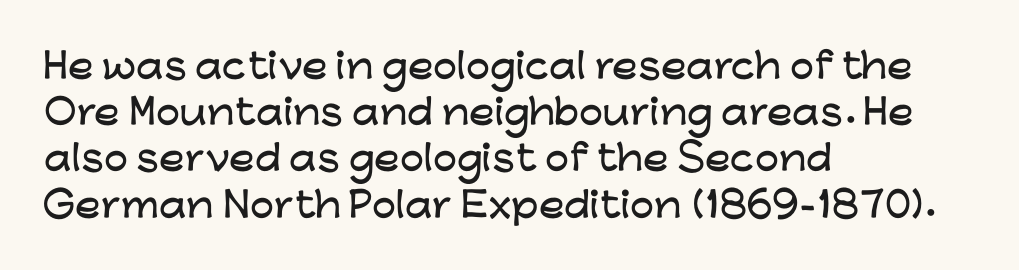
The image shows 34 px wide sans-serif type, upright; set left-aligned, normal line spacing (1.36x), normal letter spacing, not underlined; low stroke contrast and a medium x-height.
